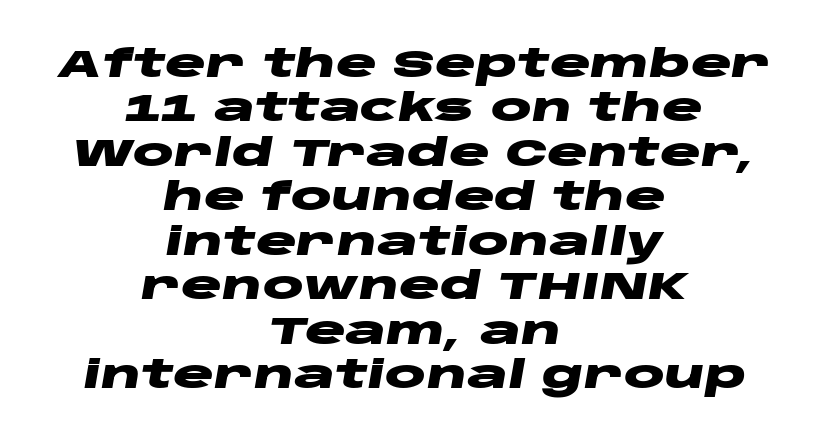
Q: Is the text bold? A: Yes.
Q: Is the text italic (slanted)? A: Yes, it leans right by about 10 degrees.
Q: Is the text underlined? A: No.
Q: How is the paragraph aligned? A: Centered.
Q: Is the spacing between letters normal or unusually wide? A: Normal.
Q: Width (condensed, normal, or wide)? A: Wide.
Q: Stroke contrast? A: Low.
Q: x-height? A: Large.
Q: Monospaced? A: No.
